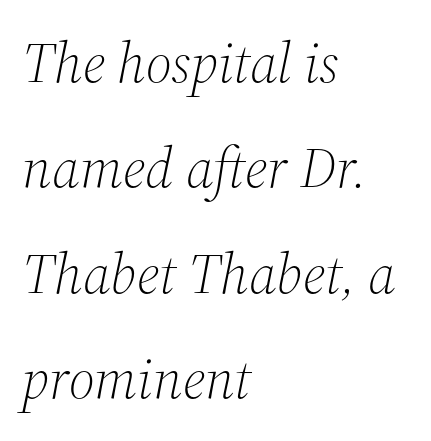
{"serif": "yes", "italic": "yes", "lean": "right", "slant_degrees": 12, "bold": "no", "weight": "light", "width": "normal", "stroke_contrast": "medium", "x_height": "medium", "monospaced": "no", "underline": "no", "align": "left", "line_spacing_ratio": 1.85, "letter_spacing": "normal", "letter_spacing_em": 0.0, "glyph_px": 57}
